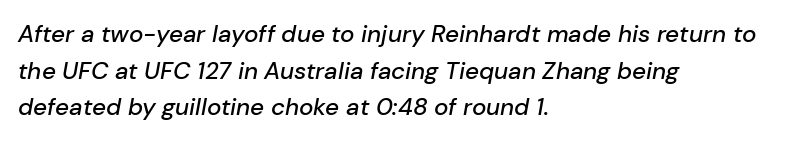
Notice how the stems are inclined rather than vertical — that's the hallmark of italics. Students, observe: this is what conventionally led text looks like. Characters follow at the spacing the type designer built in. Casual observation: everything's shoved over to the left. The zone under the glyphs is completely vacant.
